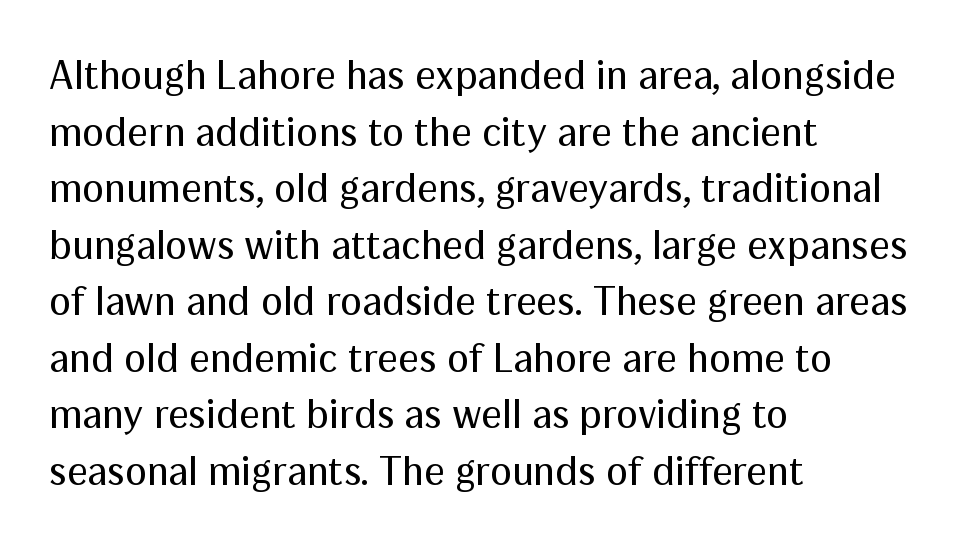
{"serif": "no", "italic": "no", "bold": "no", "weight": "regular", "width": "normal", "stroke_contrast": "medium", "x_height": "medium", "monospaced": "no", "underline": "no", "align": "left", "line_spacing": "normal", "line_spacing_ratio": 1.38, "letter_spacing": "normal", "letter_spacing_em": 0.0, "glyph_px": 41}
